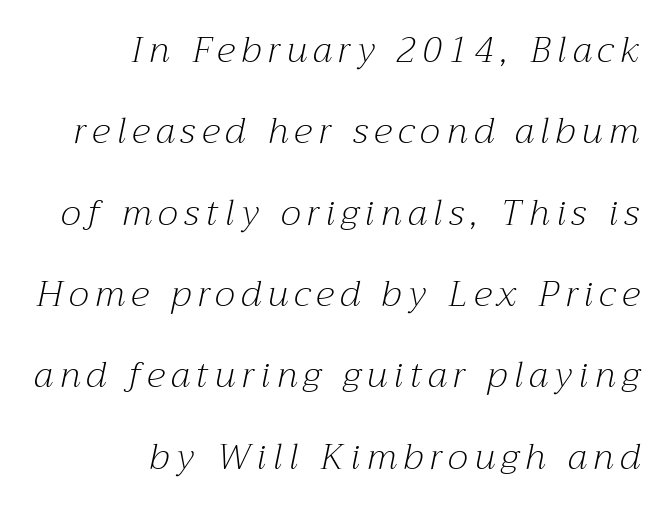
{"serif": "yes", "italic": "yes", "lean": "right", "slant_degrees": 12, "bold": "no", "weight": "light", "width": "normal", "stroke_contrast": "medium", "x_height": "medium", "monospaced": "no", "underline": "no", "align": "right", "line_spacing": "loose", "line_spacing_ratio": 2.26, "glyph_px": 36}
